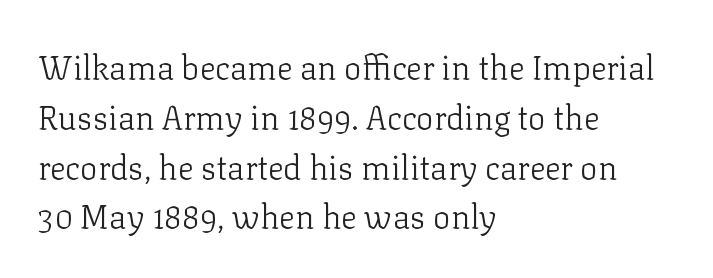
{"serif": "yes", "italic": "no", "bold": "no", "weight": "light", "width": "normal", "stroke_contrast": "low", "x_height": "medium", "monospaced": "no", "underline": "no", "align": "left", "line_spacing": "normal", "line_spacing_ratio": 1.51, "letter_spacing": "normal", "letter_spacing_em": 0.0, "glyph_px": 33}
